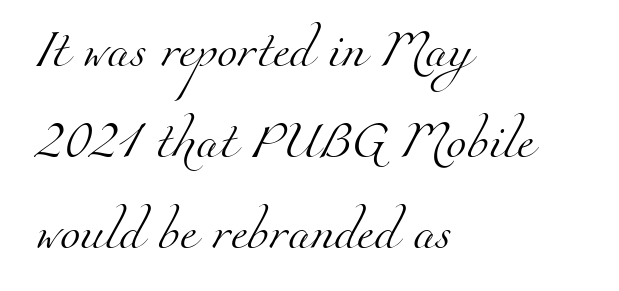
The rendering uses a large line-height, opening up the rows. The letters advance in unequal steps, a hallmark of proportional type. I'd call this a serif setting — the letters wear small feet. Alignment: flush left.
